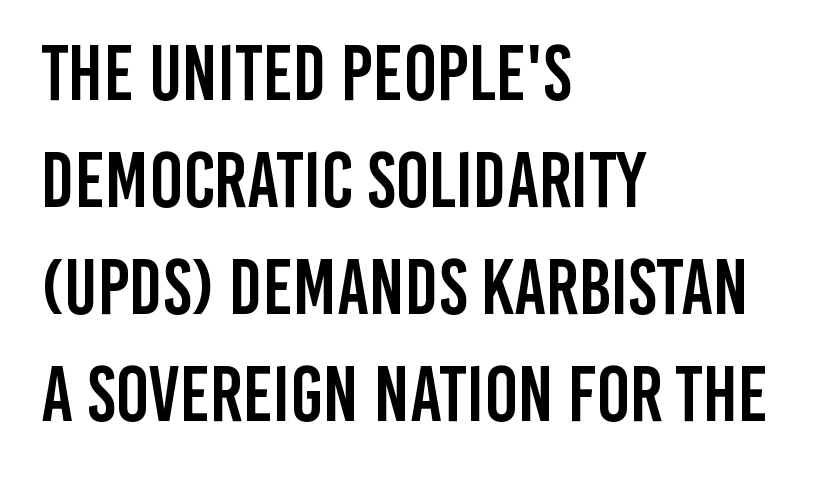
The image shows 78 px condensed sans-serif type, upright; set left-aligned, normal line spacing (1.37x), normal letter spacing, not underlined; low stroke contrast and a large x-height.
